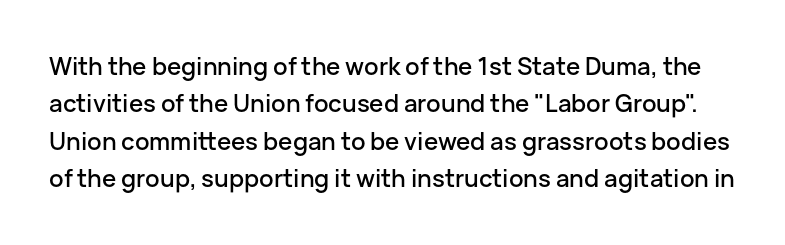
Glance below the letters and you will spot only blank space. The vertical gap from one line to the next is medium. Nope, not italic — everything's standing straight. Compared with typical body copy, the letter spacing here is the same.
